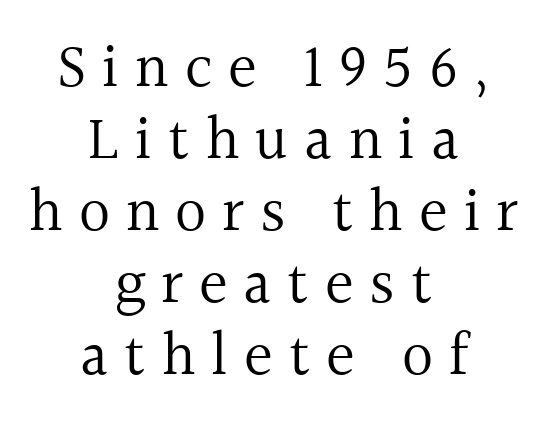
{"serif": "yes", "italic": "no", "bold": "no", "weight": "regular", "width": "normal", "x_height": "medium", "monospaced": "no", "underline": "no", "align": "center", "line_spacing_ratio": 1.18, "letter_spacing": "wide", "letter_spacing_em": 0.26, "glyph_px": 61}
